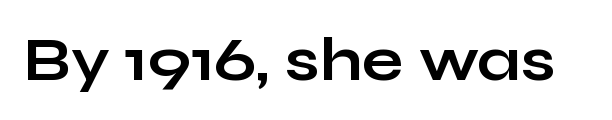
The image shows 61 px bold, wide sans-serif type, upright; set normal letter spacing, not underlined; low stroke contrast and a medium x-height.
